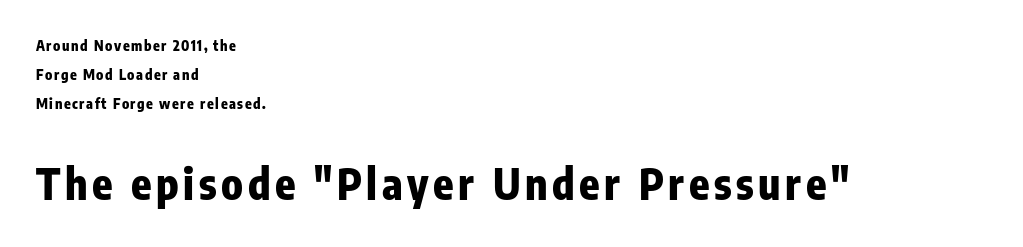
{"serif": "no", "italic": "no", "bold": "yes", "weight": "heavy", "width": "condensed", "stroke_contrast": "low", "x_height": "medium", "monospaced": "no", "underline": "no", "align": "left", "line_spacing": "loose", "line_spacing_ratio": 2.06, "larger_block": "second", "size_ratio": 3.0, "glyph_px": 42}
